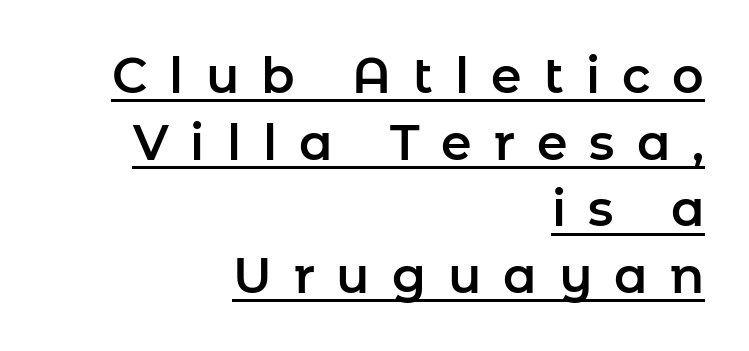
{"serif": "no", "italic": "no", "width": "normal", "stroke_contrast": "low", "x_height": "medium", "monospaced": "no", "underline": "yes", "align": "right", "line_spacing": "normal", "line_spacing_ratio": 1.36, "letter_spacing": "wide", "letter_spacing_em": 0.45, "glyph_px": 49}
